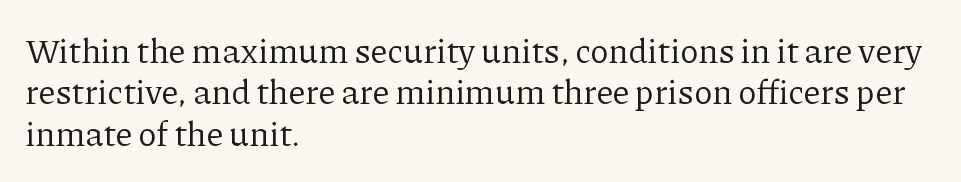
The image shows 34 px regular-weight serif type, upright; set left-aligned, line spacing 1.22x, normal letter spacing, not underlined; low stroke contrast and a medium x-height.
